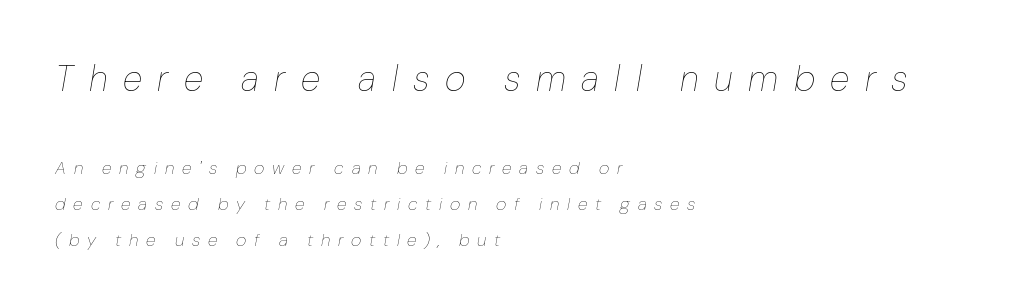
Q: Is the text bold? A: No.
Q: Is the text italic (slanted)? A: Yes, it leans right by about 10 degrees.
Q: Is the text underlined? A: No.
Q: How is the paragraph aligned? A: Left-aligned.
Q: Is the spacing between letters normal or unusually wide? A: Unusually wide.
Q: Is the spacing between lines tight, normal or loose? A: Loose.
Q: Which block of text is set in a larger size, the first (top) or the second (bottom)? A: The first (top) one.
Q: Width (condensed, normal, or wide)? A: Normal.
Q: Stroke contrast? A: Low.
Q: x-height? A: Medium.
Q: Monospaced? A: No.
